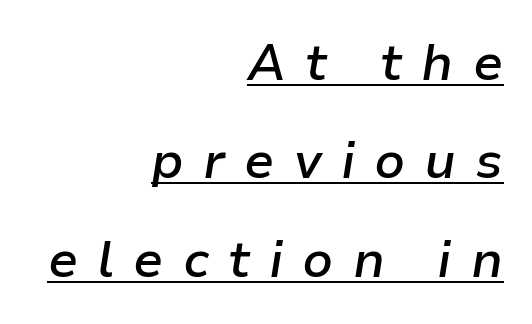
There's an unmistakable incline to the writing here. Think of a printed novel: that variable character pitch is what you see here. All the whitespace from short lines collects on the left. Loosely led — the rows are spread out. This rendering features underlined lettering.
